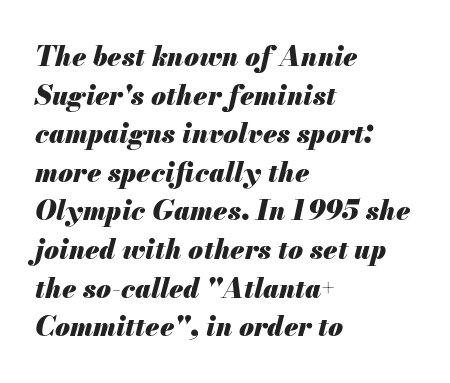
The image shows 27 px bold type, italic (leaning right); set left-aligned, normal line spacing (1.43x), normal letter spacing, not underlined.
